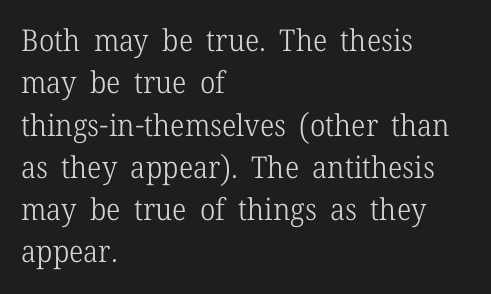
Vertically, the passage feels balanced, rows spaced as you'd expect. The typesetting does not lean heavy: it is not bold. The typeface chosen for these lines features serifs. Observe the ordinary spacing: letters are neighbours, not strangers. Is this a fixed-width face? No — the glyphs have proportional, varying widths. The lines in this sample share a left origin and differ only in where they stop.
